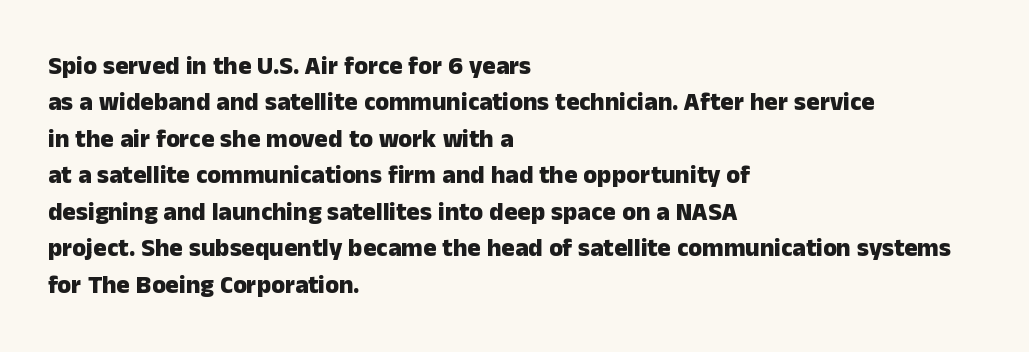
Q: Is the text bold? A: Yes.
Q: Is the text italic (slanted)? A: No, it is upright.
Q: Is the text underlined? A: No.
Q: How is the paragraph aligned? A: Left-aligned.
Q: Is the spacing between letters normal or unusually wide? A: Normal.
Q: Is the spacing between lines tight, normal or loose? A: Normal.
